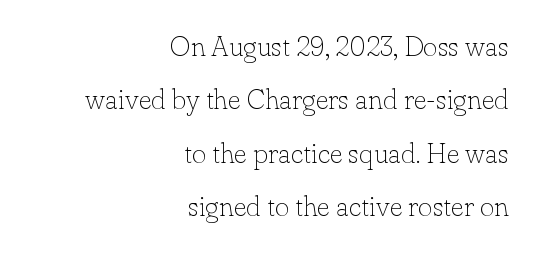
The image shows 28 px thin serif type, upright; set right-aligned, loose line spacing (1.91x), normal letter spacing, not underlined; low stroke contrast and a small x-height.
